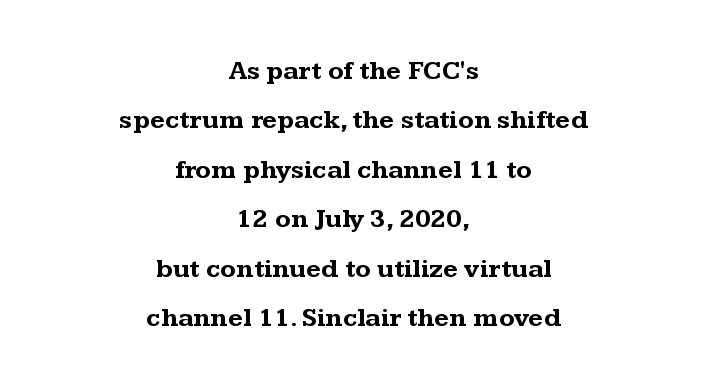
The strokes are fattened all the way to bold. Compared with a flush-left layout, this one balances lines on the center instead. A typesetter would mark this as roman, not italic. Nobody touched the tracking dial on this one. In terms of leading, this rendering errs on the spacious side.
